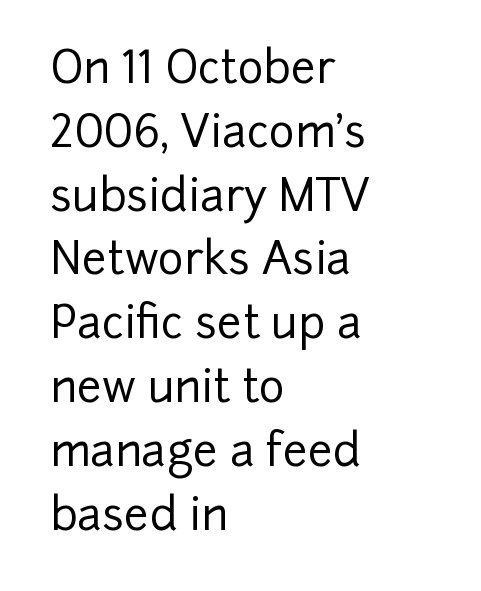
Is this a fixed-width face? No — the glyphs have proportional, varying widths. Vertical strokes here are truly vertical. Which margin do the lines hug? The left one — the right edge is uneven. Notice how descenders clear the ascenders below comfortably — that's standard leading. How are the letters spaced? Ordinarily, with no added tracking.
